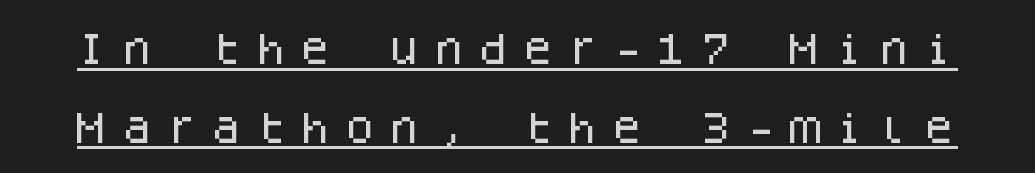
The image shows 34 px sans-serif type, upright, monospaced; set loose line spacing (2.31x), unusually wide letter spacing (+0.31 em), underlined; low stroke contrast and a large x-height.
